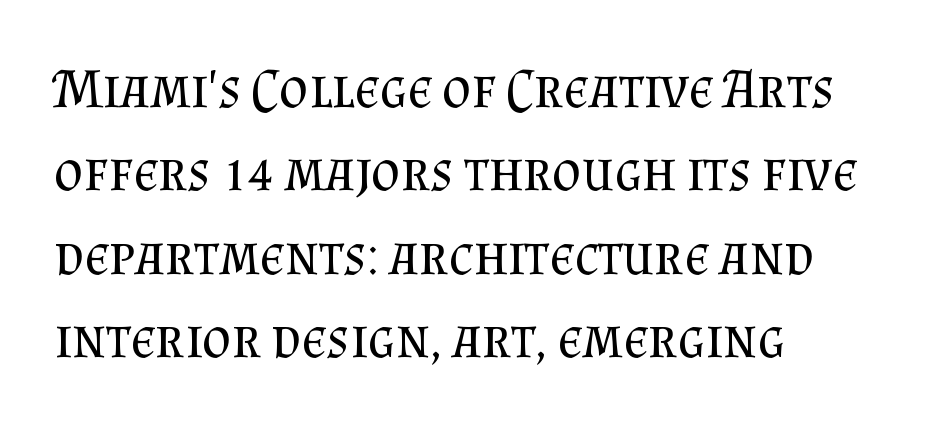
Q: Is the text bold? A: No.
Q: Is the text italic (slanted)? A: No, it is upright.
Q: Is the typeface a serif or a sans-serif typeface? A: Serif.
Q: Is the text underlined? A: No.
Q: How is the paragraph aligned? A: Left-aligned.
Q: Is the spacing between letters normal or unusually wide? A: Normal.
Q: Is the spacing between lines tight, normal or loose? A: Normal.
Q: Width (condensed, normal, or wide)? A: Normal.
Q: Stroke contrast? A: Medium.
Q: x-height? A: Small.
Q: Monospaced? A: No.
